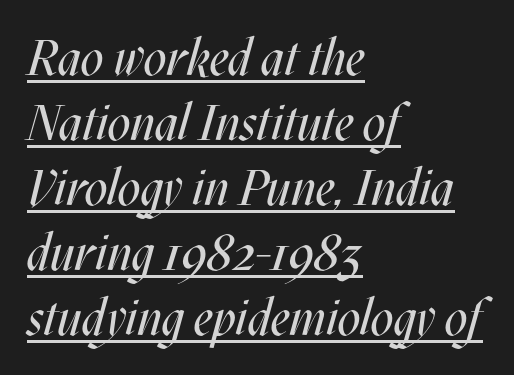
Q: Is the text bold? A: No.
Q: Is the text italic (slanted)? A: Yes, it leans right by about 17 degrees.
Q: Is the text underlined? A: Yes.
Q: How is the paragraph aligned? A: Left-aligned.
Q: Is the spacing between letters normal or unusually wide? A: Normal.
Q: Is the spacing between lines tight, normal or loose? A: Normal.
Q: Width (condensed, normal, or wide)? A: Condensed.
Q: Stroke contrast? A: Medium.
Q: x-height? A: Large.
Q: Monospaced? A: No.
